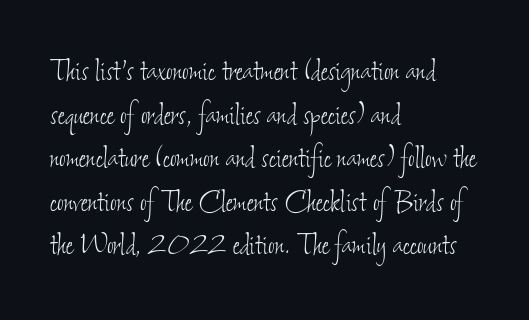
The image shows 36 px thin, condensed type; set left-aligned, line spacing 1.21x, normal letter spacing, not underlined; low stroke contrast and a small x-height.
